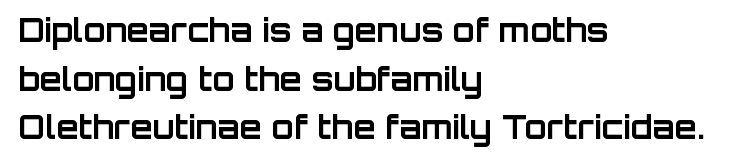
The image shows 32 px bold sans-serif type, upright; set left-aligned, normal line spacing (1.52x), normal letter spacing, not underlined; low stroke contrast and a large x-height.
